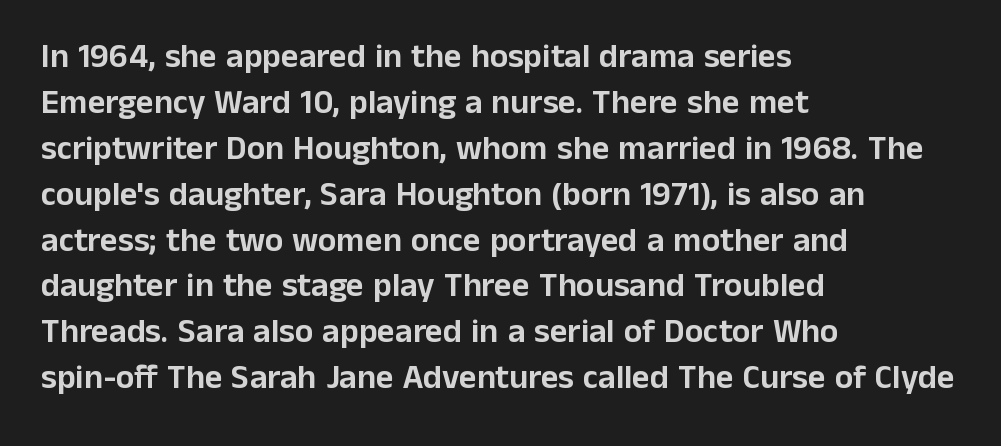
Q: Is the text italic (slanted)? A: No, it is upright.
Q: Is the typeface a serif or a sans-serif typeface? A: Sans-serif.
Q: Is the text underlined? A: No.
Q: How is the paragraph aligned? A: Left-aligned.
Q: Is the spacing between letters normal or unusually wide? A: Normal.
Q: Is the spacing between lines tight, normal or loose? A: Normal.
Q: Width (condensed, normal, or wide)? A: Normal.
Q: Stroke contrast? A: Low.
Q: x-height? A: Medium.
Q: Monospaced? A: No.
